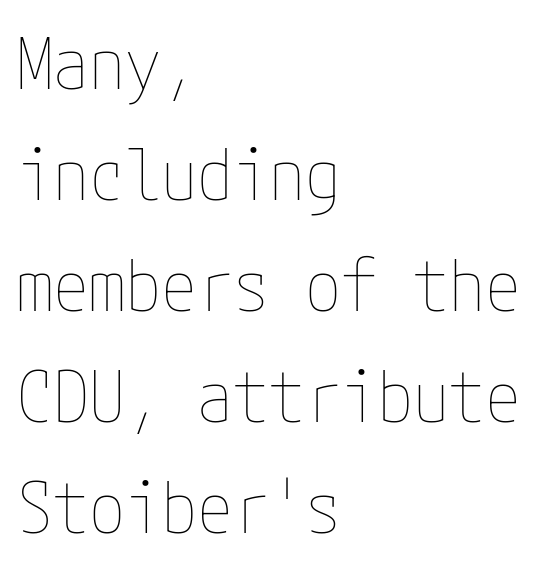
The image shows 72 px thin, condensed type, upright; set left-aligned, normal line spacing (1.54x), normal letter spacing, not underlined; low stroke contrast and a medium x-height.
